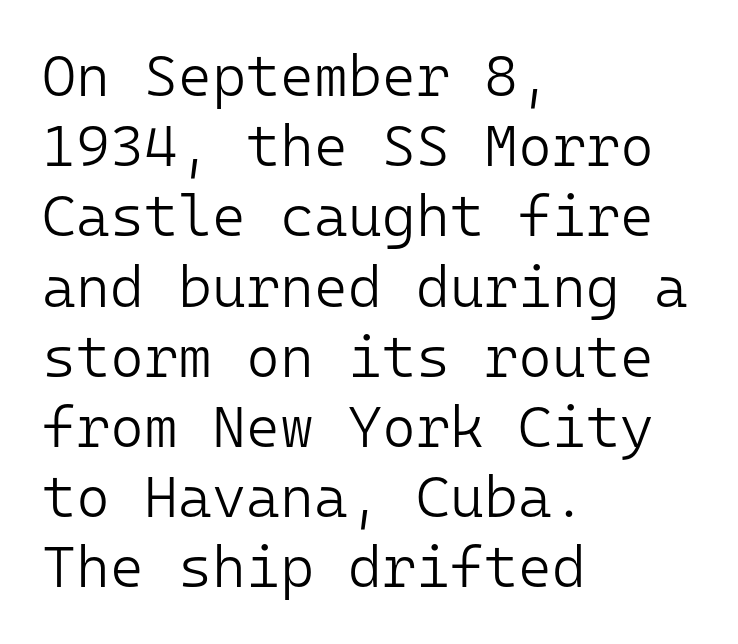
{"serif": "no", "italic": "no", "bold": "no", "weight": "light", "width": "normal", "stroke_contrast": "low", "x_height": "medium", "monospaced": "yes", "underline": "no", "align": "left", "line_spacing_ratio": 1.21, "letter_spacing": "normal", "letter_spacing_em": 0.0, "glyph_px": 58}
